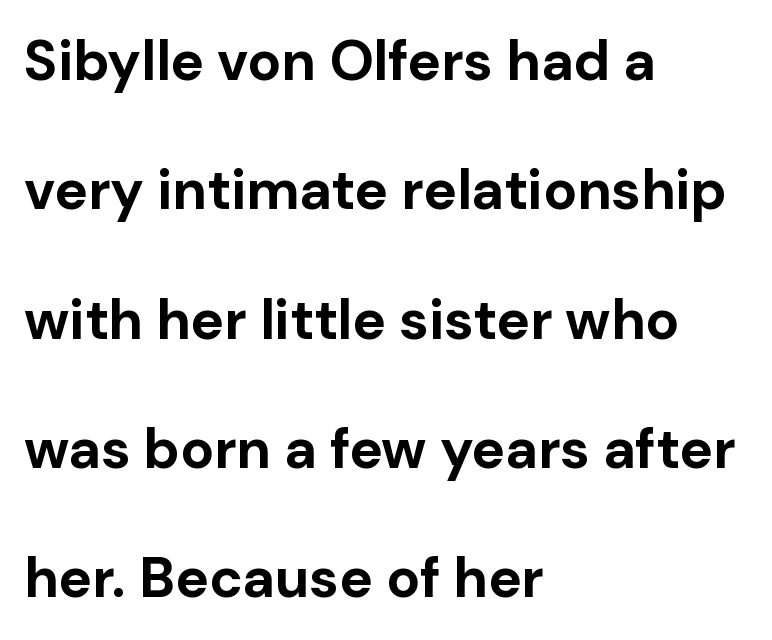
{"serif": "no", "italic": "no", "bold": "yes", "weight": "bold", "width": "normal", "stroke_contrast": "low", "x_height": "medium", "monospaced": "no", "underline": "no", "align": "left", "line_spacing": "loose", "line_spacing_ratio": 2.31, "letter_spacing": "normal", "letter_spacing_em": 0.0, "glyph_px": 56}
